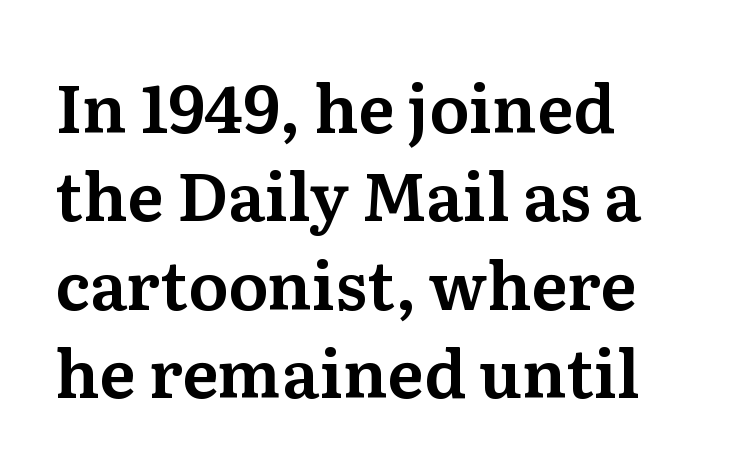
{"serif": "yes", "italic": "no", "width": "normal", "stroke_contrast": "medium", "x_height": "medium", "monospaced": "no", "underline": "no", "align": "left", "line_spacing": "normal", "line_spacing_ratio": 1.34, "letter_spacing": "normal", "letter_spacing_em": 0.0, "glyph_px": 66}
